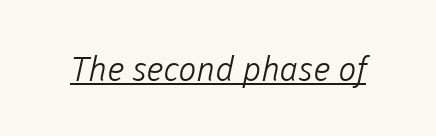
Each letter's strokes conclude bluntly, with no projecting serifs. Letter spacing: default. Each line of the rendering has a horizontal stroke beneath the glyphs. The letters look calm and open, with moderate or lighter stems. This sample has the flowing, uneven cadence of proportional lettering.
